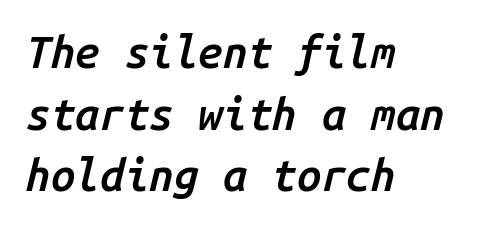
{"italic": "yes", "lean": "right", "slant_degrees": 14, "bold": "semi", "weight": "semibold", "width": "normal", "stroke_contrast": "low", "x_height": "medium", "monospaced": "yes", "underline": "no", "align": "left", "line_spacing": "normal", "line_spacing_ratio": 1.4, "letter_spacing": "normal", "letter_spacing_em": 0.0, "glyph_px": 44}
